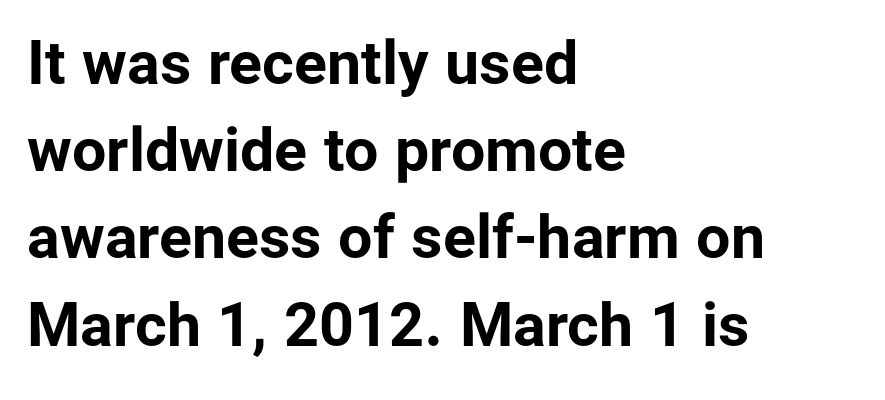
Q: Is the text bold? A: Yes.
Q: Is the text italic (slanted)? A: No, it is upright.
Q: Is the typeface a serif or a sans-serif typeface? A: Sans-serif.
Q: Is the text underlined? A: No.
Q: How is the paragraph aligned? A: Left-aligned.
Q: Is the spacing between letters normal or unusually wide? A: Normal.
Q: Is the spacing between lines tight, normal or loose? A: Normal.
Q: Width (condensed, normal, or wide)? A: Normal.
Q: Stroke contrast? A: Low.
Q: x-height? A: Medium.
Q: Monospaced? A: No.
